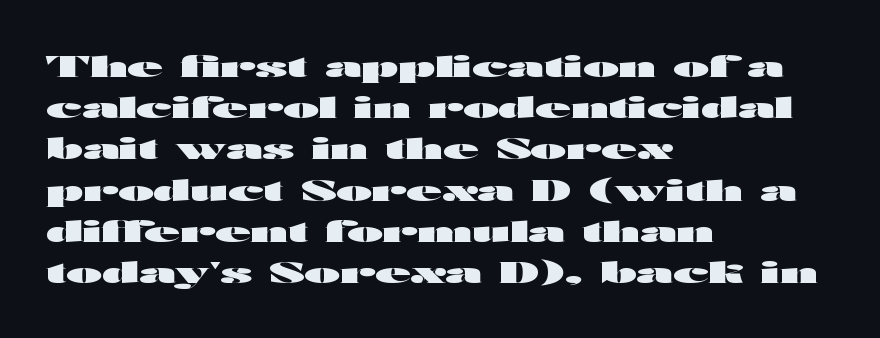
Q: Is the text bold? A: Yes.
Q: Is the text italic (slanted)? A: No, it is upright.
Q: Is the typeface a serif or a sans-serif typeface? A: Sans-serif.
Q: Is the text underlined? A: No.
Q: How is the paragraph aligned? A: Left-aligned.
Q: Is the spacing between letters normal or unusually wide? A: Normal.
Q: Is the spacing between lines tight, normal or loose? A: Normal.
Q: Width (condensed, normal, or wide)? A: Wide.
Q: Stroke contrast? A: High.
Q: x-height? A: Medium.
Q: Monospaced? A: No.
